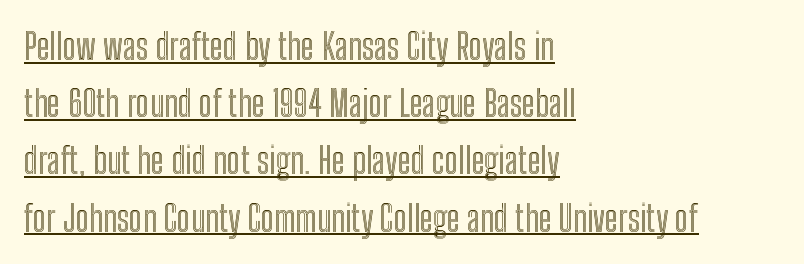
Q: Is the text italic (slanted)? A: No, it is upright.
Q: Is the text underlined? A: Yes.
Q: How is the paragraph aligned? A: Left-aligned.
Q: Is the spacing between letters normal or unusually wide? A: Normal.
Q: Is the spacing between lines tight, normal or loose? A: Normal.
Q: Width (condensed, normal, or wide)? A: Condensed.
Q: x-height? A: Medium.
Q: Monospaced? A: No.
